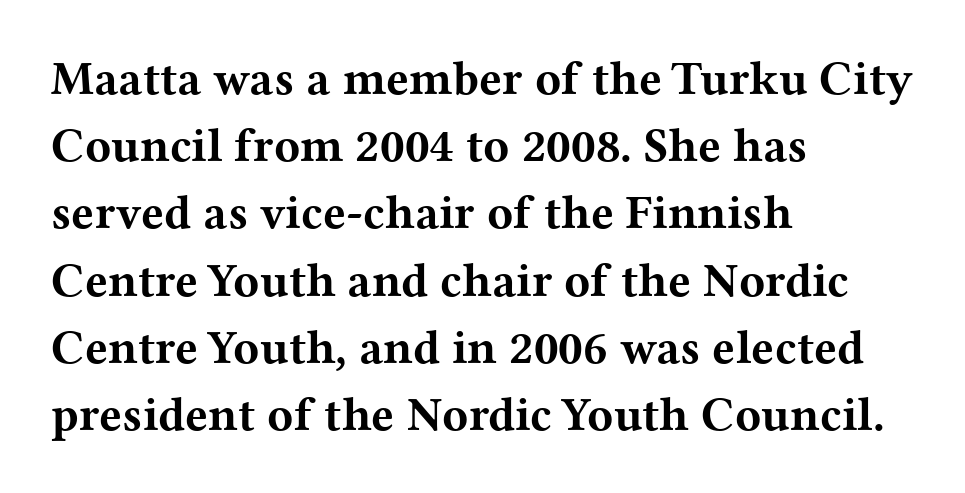
{"serif": "yes", "italic": "no", "bold": "yes", "weight": "bold", "width": "wide", "stroke_contrast": "medium", "x_height": "medium", "monospaced": "no", "underline": "no", "align": "left", "line_spacing": "normal", "line_spacing_ratio": 1.4, "letter_spacing": "normal", "letter_spacing_em": 0.0, "glyph_px": 48}
